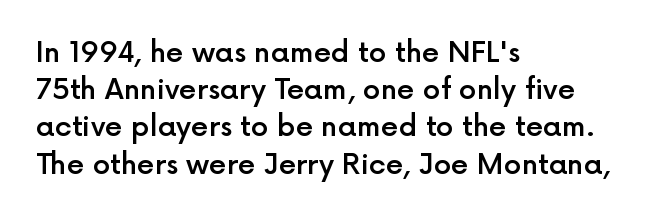
Q: Is the text bold? A: Semi-bold.
Q: Is the text italic (slanted)? A: No, it is upright.
Q: Is the typeface a serif or a sans-serif typeface? A: Sans-serif.
Q: Is the text underlined? A: No.
Q: How is the paragraph aligned? A: Left-aligned.
Q: Is the spacing between letters normal or unusually wide? A: Normal.
Q: Is the spacing between lines tight, normal or loose? A: Normal.
Q: Width (condensed, normal, or wide)? A: Normal.
Q: x-height? A: Medium.
Q: Monospaced? A: No.
